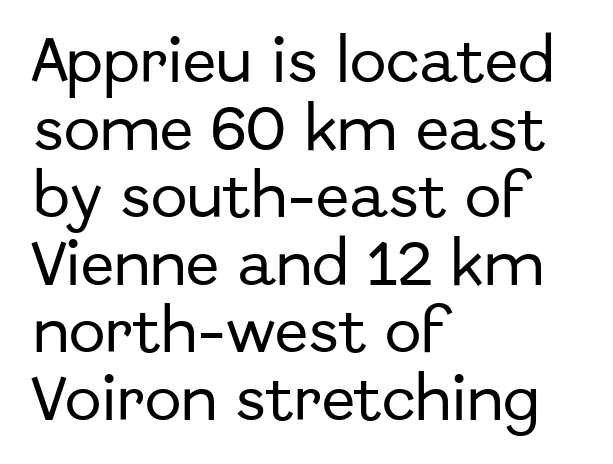
{"serif": "no", "italic": "no", "width": "normal", "stroke_contrast": "low", "x_height": "medium", "monospaced": "no", "underline": "no", "align": "left", "line_spacing": "normal", "line_spacing_ratio": 1.38, "letter_spacing": "normal", "letter_spacing_em": 0.0, "glyph_px": 49}
